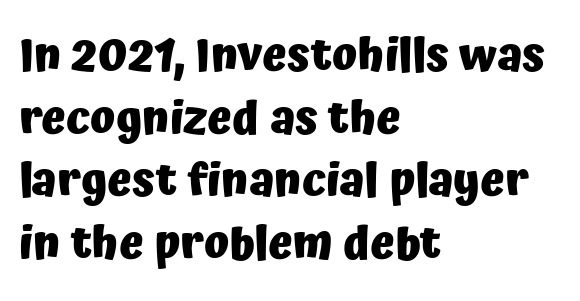
{"serif": "no", "italic": "no", "bold": "yes", "weight": "heavy", "width": "normal", "stroke_contrast": "low", "x_height": "medium", "monospaced": "no", "underline": "no", "align": "left", "line_spacing": "normal", "line_spacing_ratio": 1.36, "letter_spacing": "normal", "letter_spacing_em": 0.0, "glyph_px": 46}
